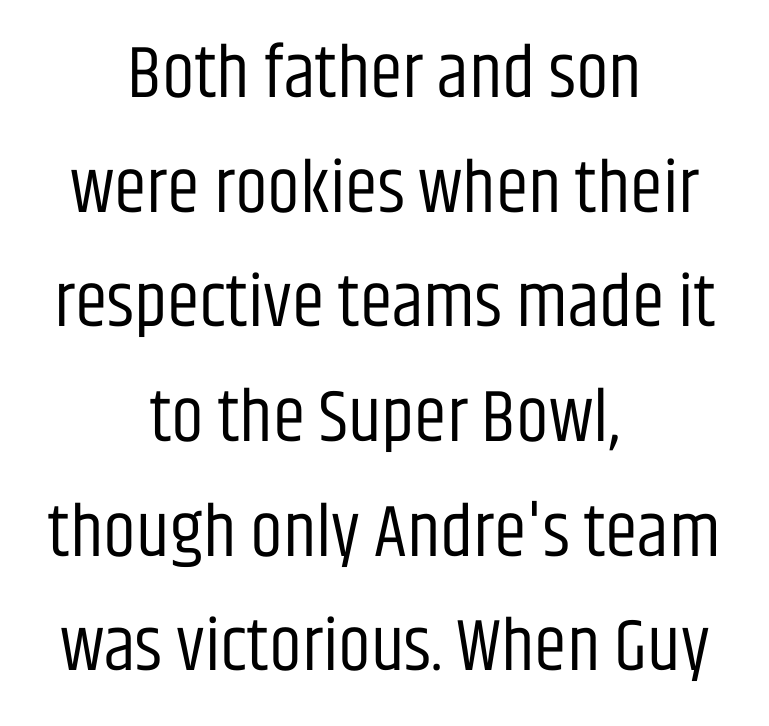
{"serif": "no", "italic": "no", "bold": "no", "weight": "regular", "width": "condensed", "stroke_contrast": "low", "x_height": "large", "monospaced": "no", "underline": "no", "align": "center", "line_spacing": "normal", "line_spacing_ratio": 1.55, "letter_spacing": "normal", "letter_spacing_em": 0.0, "glyph_px": 74}
